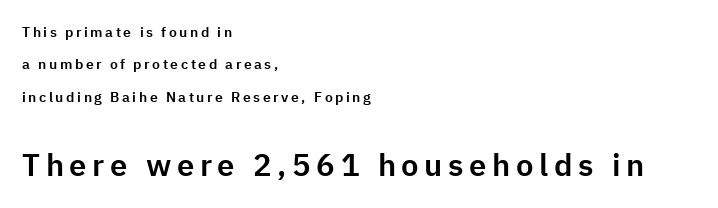
Q: Is the text italic (slanted)? A: No, it is upright.
Q: Is the typeface a serif or a sans-serif typeface? A: Sans-serif.
Q: Is the text underlined? A: No.
Q: How is the paragraph aligned? A: Left-aligned.
Q: Is the spacing between lines tight, normal or loose? A: Loose.
Q: Which block of text is set in a larger size, the first (top) or the second (bottom)? A: The second (bottom) one.
Q: Width (condensed, normal, or wide)? A: Normal.
Q: Stroke contrast? A: Low.
Q: x-height? A: Medium.
Q: Monospaced? A: No.
